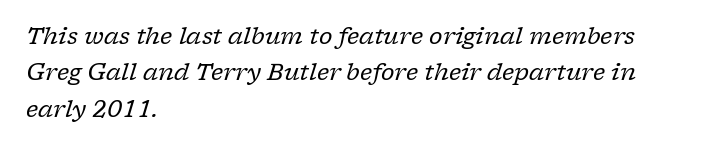
Characters follow at the spacing the type designer built in. Has an underline been added? It has not. Horizontally, the lines are justified to the leading edge only. An italicized treatment has been applied to the whole sample.
